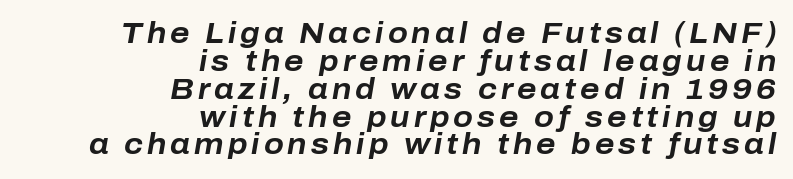
{"italic": "yes", "lean": "right", "slant_degrees": 10, "bold": "yes", "weight": "bold", "width": "normal", "stroke_contrast": "low", "x_height": "medium", "monospaced": "no", "underline": "no", "align": "right", "line_spacing": "tight", "line_spacing_ratio": 0.96, "glyph_px": 29}
